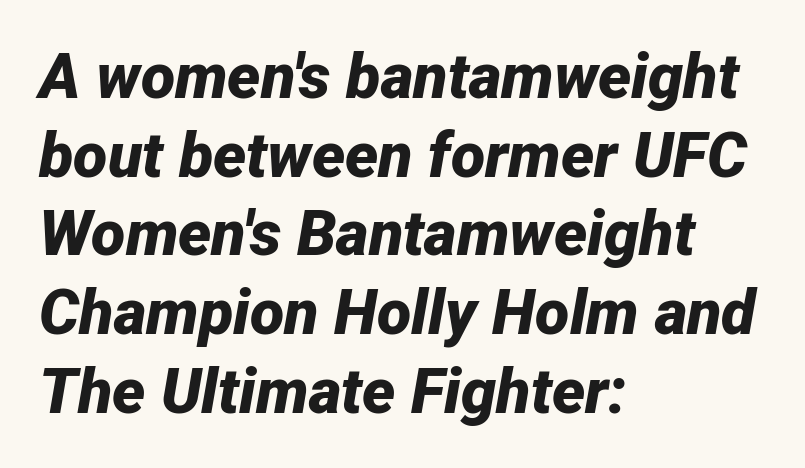
The image shows 63 px bold type, italic (leaning right); set left-aligned, normal line spacing (1.25x), normal letter spacing, not underlined; low stroke contrast and a medium x-height.
